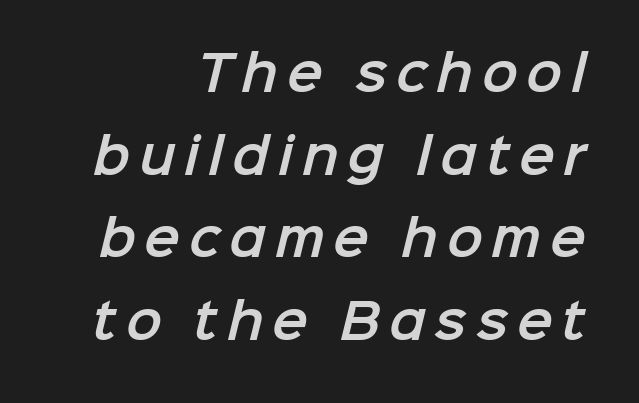
This sample is right-justified, so line beginnings fall wherever the words allow. Glance below the letters and you will spot only blank space. This sample uses a sans-serif face. The rendering uses natural spacing where letterforms have individual widths.
